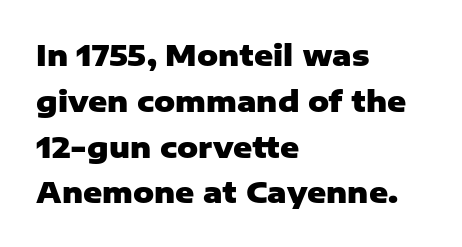
{"serif": "no", "italic": "no", "bold": "yes", "weight": "heavy", "width": "normal", "stroke_contrast": "low", "x_height": "medium", "monospaced": "no", "underline": "no", "align": "left", "line_spacing": "normal", "line_spacing_ratio": 1.58, "letter_spacing": "normal", "letter_spacing_em": 0.0, "glyph_px": 29}
